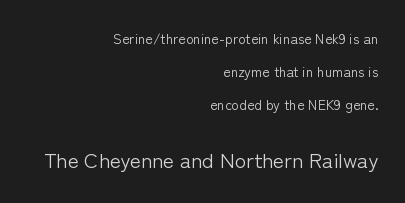
The weight would be labelled regular, book, light, or lighter still. The type is set solid horizontally, with unmodified tracking. Here the second block reads like a headline and the first like body copy. Descender tails drop into unmarked territory. Ascenders rise straight up at ninety degrees. Layout note: lines flush right.
